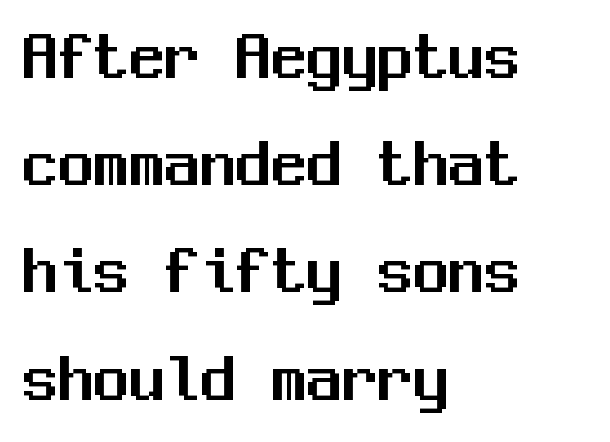
The image shows 71 px sans-serif type, upright, monospaced; set left-aligned, normal line spacing (1.51x), normal letter spacing, not underlined; medium stroke contrast and a medium x-height.
